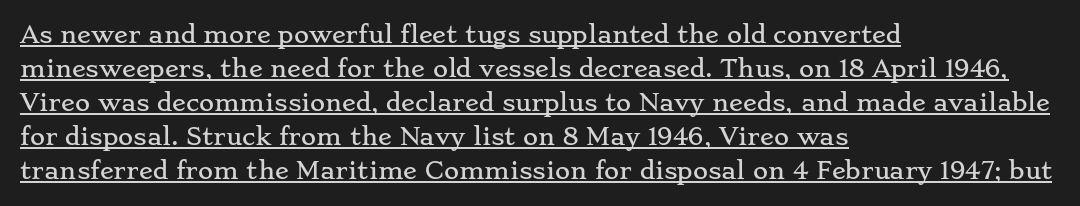
The image shows 23 px text type, upright; set left-aligned, normal line spacing (1.48x), normal letter spacing, underlined.
